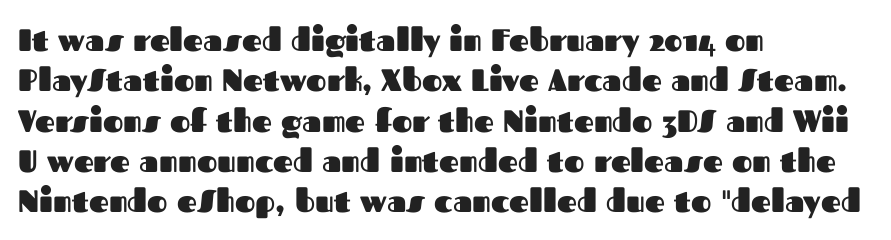
Q: Is the text bold? A: Yes.
Q: Is the text italic (slanted)? A: No, it is upright.
Q: Is the typeface a serif or a sans-serif typeface? A: Sans-serif.
Q: Is the text underlined? A: No.
Q: How is the paragraph aligned? A: Left-aligned.
Q: Is the spacing between letters normal or unusually wide? A: Normal.
Q: Is the spacing between lines tight, normal or loose? A: Normal.
Q: Width (condensed, normal, or wide)? A: Normal.
Q: Stroke contrast? A: Medium.
Q: x-height? A: Medium.
Q: Monospaced? A: No.
